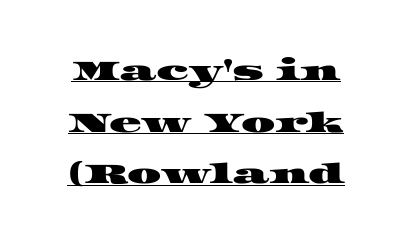
{"underline": "yes", "line_spacing": "loose", "line_spacing_ratio": 1.91, "letter_spacing": "normal", "letter_spacing_em": 0.0, "glyph_px": 27}
